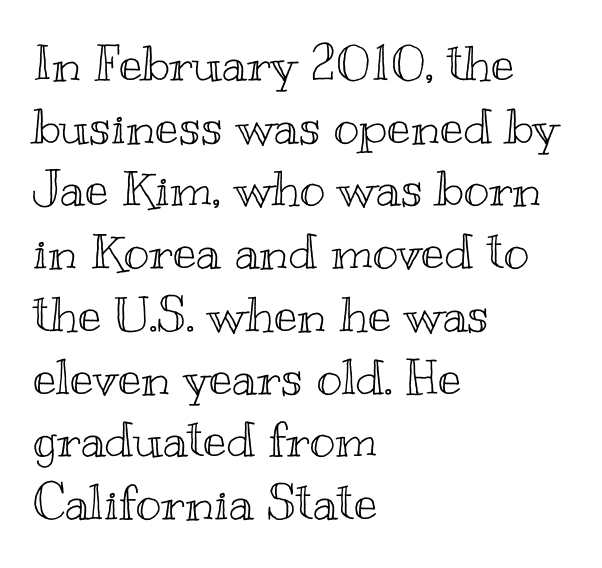
Looks like regular typesetting: each glyph gets only the width it needs. This sample uses an upright cut, with every glyph sitting square on the baseline. Does the copy run flush right? No — it runs flush left. Underline: absent. Quick note: interline space is typical.
